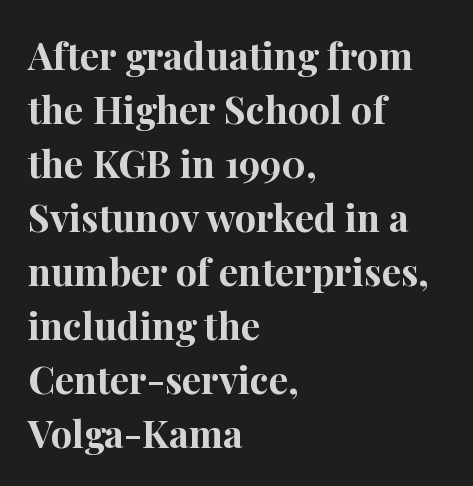
Old-style or modern, the face here clearly has serifs. Characters follow at the spacing the type designer built in. Tall strokes in this sample are plumb rather than angled. If you drew a ruler down the left edge, every line would touch it. The space beneath each line is pristine and unruled.
